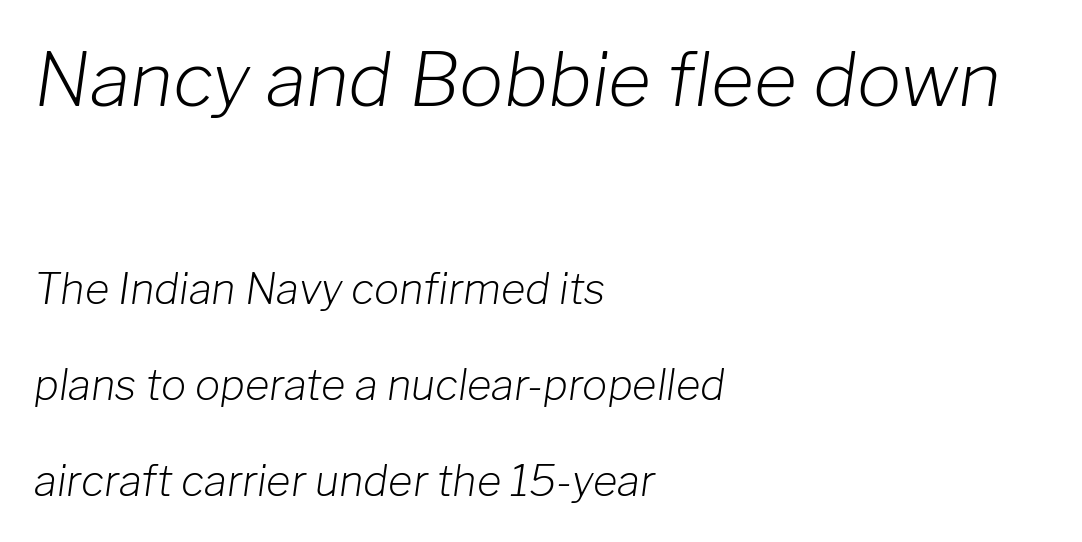
The image shows 74 px light type, italic (leaning right); set left-aligned, loose line spacing (2.29x), normal letter spacing, not underlined; the first (top) block is 1.76x larger; low stroke contrast and a medium x-height.
